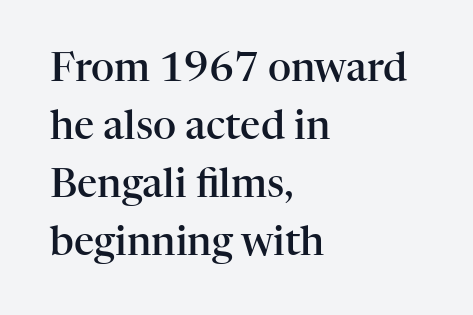
Q: Is the text bold? A: Semi-bold.
Q: Is the text italic (slanted)? A: No, it is upright.
Q: Is the typeface a serif or a sans-serif typeface? A: Serif.
Q: Is the text underlined? A: No.
Q: How is the paragraph aligned? A: Left-aligned.
Q: Is the spacing between letters normal or unusually wide? A: Normal.
Q: Is the spacing between lines tight, normal or loose? A: Normal.
Q: Width (condensed, normal, or wide)? A: Normal.
Q: Stroke contrast? A: High.
Q: x-height? A: Medium.
Q: Monospaced? A: No.
